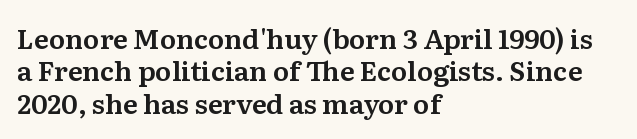
{"italic": "no", "underline": "no", "align": "left", "line_spacing_ratio": 1.2, "letter_spacing": "normal", "letter_spacing_em": 0.0, "glyph_px": 27}
